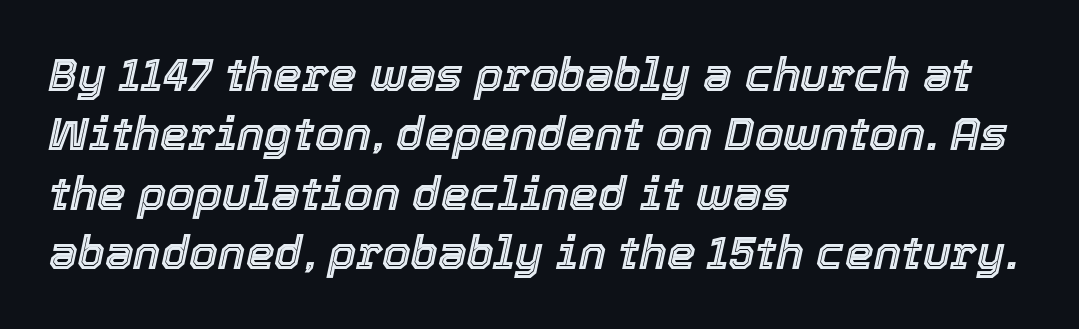
{"italic": "yes", "lean": "right", "slant_degrees": 12, "width": "normal", "x_height": "medium", "monospaced": "no", "underline": "no", "align": "left", "line_spacing": "normal", "line_spacing_ratio": 1.29, "letter_spacing": "normal", "letter_spacing_em": 0.0, "glyph_px": 46}
